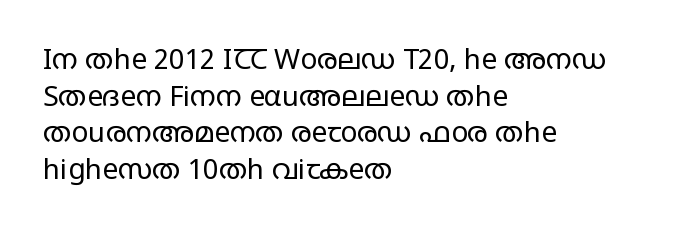
The ragged edge is on the right, which tells us the setting is flush left. A typesetter would call this proportional, since set widths differ per character. A clean baseline with only descenders dipping below it. This rendering employs a face without finishing strokes, i.e., a sans-serif.
